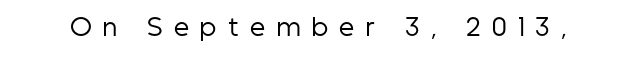
The image shows 24 px text type, upright; set unusually wide letter spacing (+0.48 em), not underlined.
